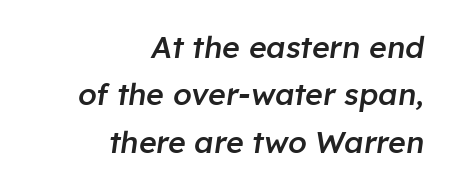
The image shows 30 px semibold type, italic (leaning right); set right-aligned, normal line spacing (1.58x), normal letter spacing, not underlined; low stroke contrast and a medium x-height.
